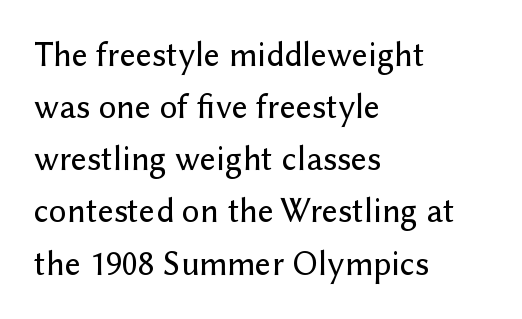
The image shows 35 px sans-serif type, upright; set left-aligned, normal line spacing (1.49x), normal letter spacing, not underlined; low stroke contrast and a medium x-height.
